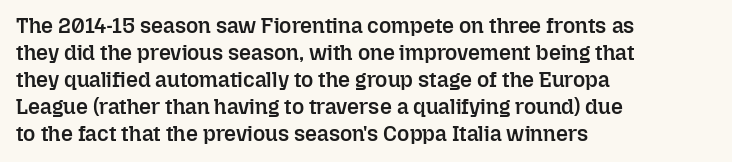
Posture: upright roman. Glance below the letters and you will spot only blank space. Its strokes are somewhat broadened, the hallmark of semibold type. Typeset ragged right — the left edge is the straight one.
